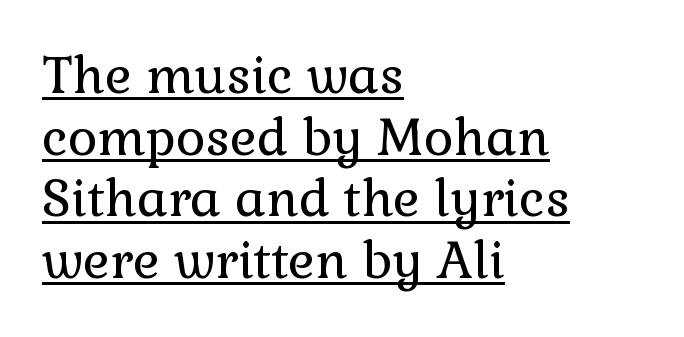
{"serif": "yes", "italic": "no", "bold": "no", "weight": "regular", "width": "normal", "stroke_contrast": "low", "x_height": "medium", "monospaced": "no", "underline": "yes", "align": "left", "line_spacing_ratio": 1.21, "letter_spacing": "normal", "letter_spacing_em": 0.0, "glyph_px": 51}
